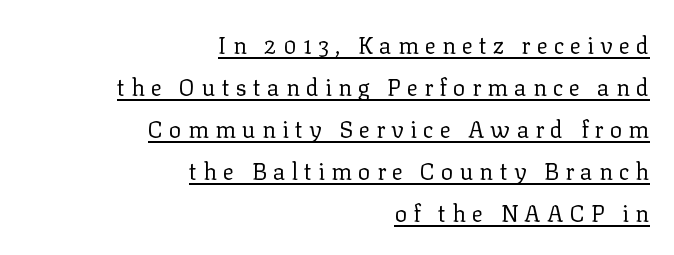
The image shows 23 px text type, upright; set right-aligned, line spacing 1.83x, unusually wide letter spacing (+0.27 em), underlined.
